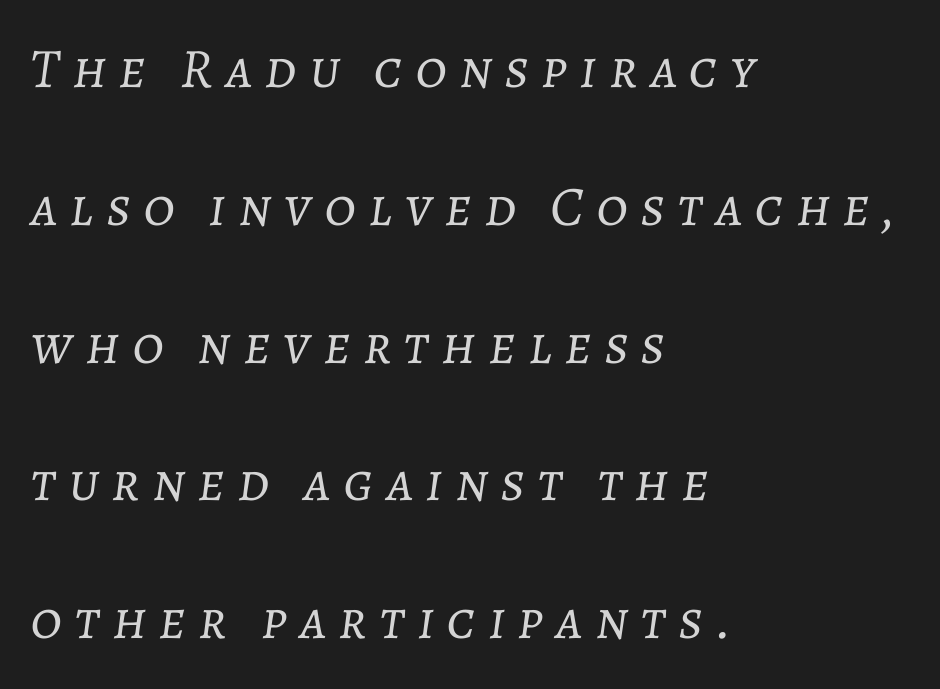
The text block is weighted toward the left margin, trailing off unevenly rightward. Is the letter spacing exaggerated? Yes — the characters are pushed far apart. Is the type heavy? It reads as light-to-regular instead. The rendering uses natural spacing where letterforms have individual widths.
